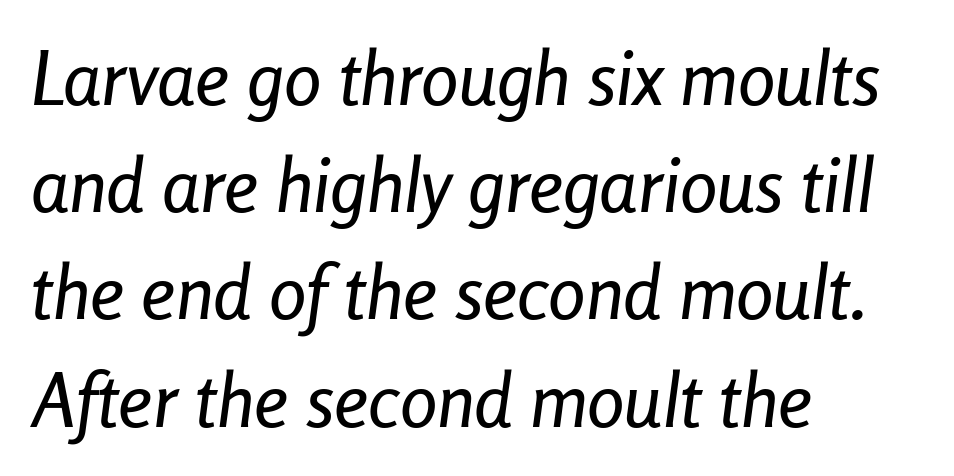
{"italic": "yes", "lean": "right", "slant_degrees": 8, "width": "condensed", "stroke_contrast": "low", "x_height": "medium", "monospaced": "no", "underline": "no", "align": "left", "line_spacing": "normal", "line_spacing_ratio": 1.43, "letter_spacing": "normal", "letter_spacing_em": 0.0, "glyph_px": 75}
